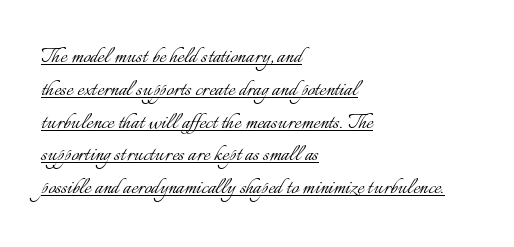
Q: Is the text bold? A: No.
Q: Is the text italic (slanted)? A: Yes.
Q: Is the text underlined? A: Yes.
Q: How is the paragraph aligned? A: Left-aligned.
Q: Is the spacing between letters normal or unusually wide? A: Normal.
Q: Is the spacing between lines tight, normal or loose? A: Normal.
